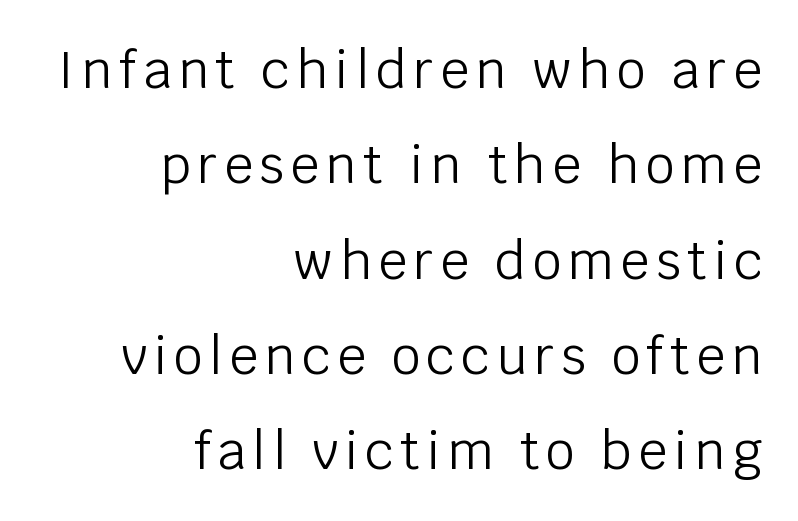
The rendering uses natural spacing where letterforms have individual widths. Counters stay open thanks to moderate or lighter strokes. The typography opts for an upright posture over an oblique one. Look at the bottom of the vertical strokes: they stop flat, with no serifs. The specimen omits any rule beneath the text block's lines.
